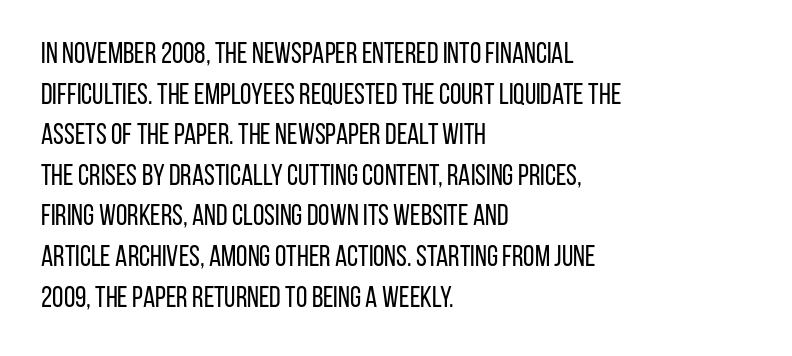
The image shows 29 px regular-weight, condensed sans-serif type, upright; set left-aligned, normal line spacing (1.4x), normal letter spacing, not underlined; low stroke contrast and a large x-height.
